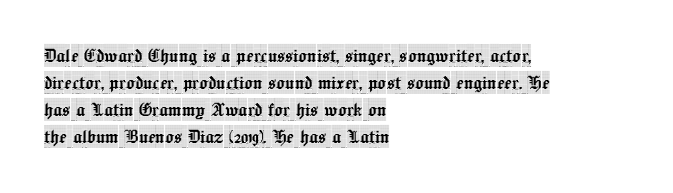
{"italic": "no", "underline": "no", "align": "left", "line_spacing_ratio": 1.23, "letter_spacing": "normal", "letter_spacing_em": 0.0, "glyph_px": 22}
